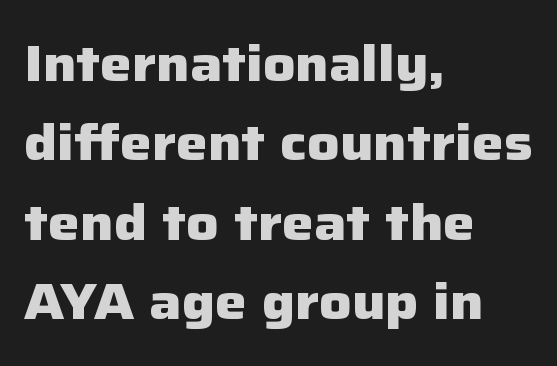
The image shows 50 px heavy sans-serif type, upright; set left-aligned, normal line spacing (1.59x), normal letter spacing, not underlined; low stroke contrast and a medium x-height.
